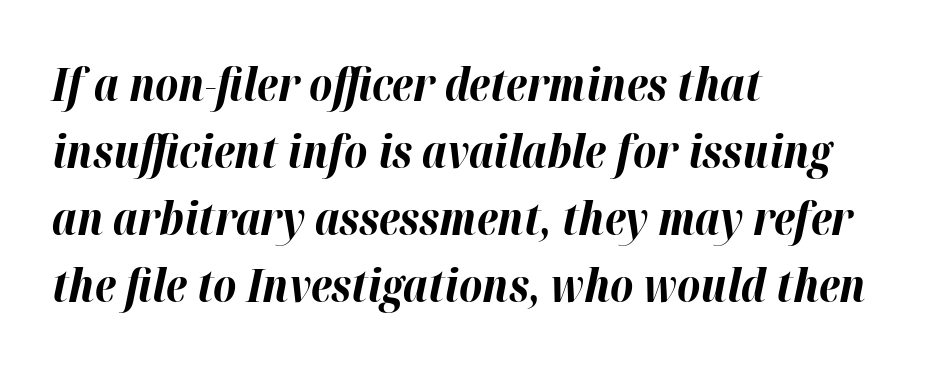
Q: Is the text bold? A: Yes.
Q: Is the text italic (slanted)? A: Yes, it leans right by about 12 degrees.
Q: Is the text underlined? A: No.
Q: How is the paragraph aligned? A: Left-aligned.
Q: Is the spacing between letters normal or unusually wide? A: Normal.
Q: Is the spacing between lines tight, normal or loose? A: Normal.
Q: Width (condensed, normal, or wide)? A: Normal.
Q: Stroke contrast? A: High.
Q: x-height? A: Medium.
Q: Monospaced? A: No.
